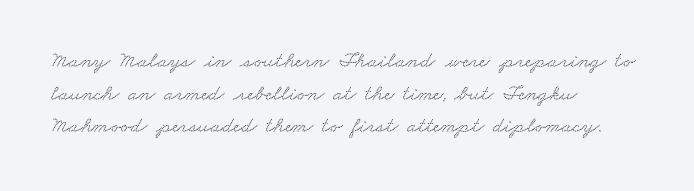
{"underline": "no", "align": "left", "line_spacing": "normal", "line_spacing_ratio": 1.48, "letter_spacing": "normal", "letter_spacing_em": 0.0, "glyph_px": 22}
